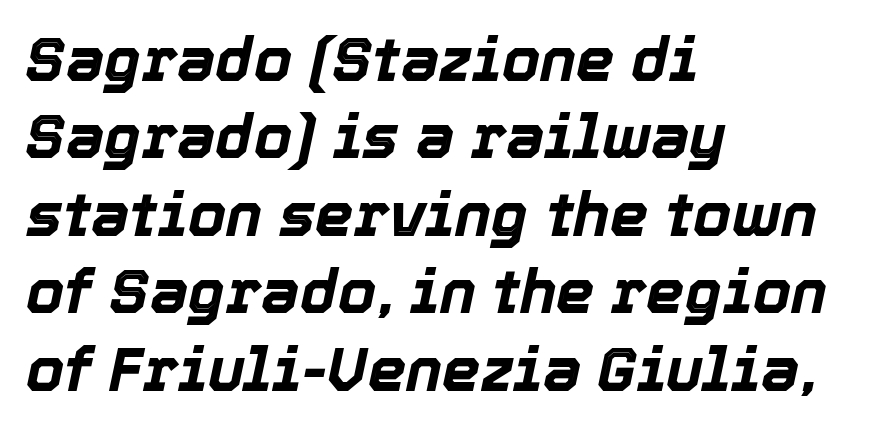
The gaps between neighbouring characters are ordinary and unremarkable. The whole block is typeset with a tilt. Heavy, bold letterforms. The foot of each line stays bare and open. Does the copy run flush right? No — it runs flush left.
